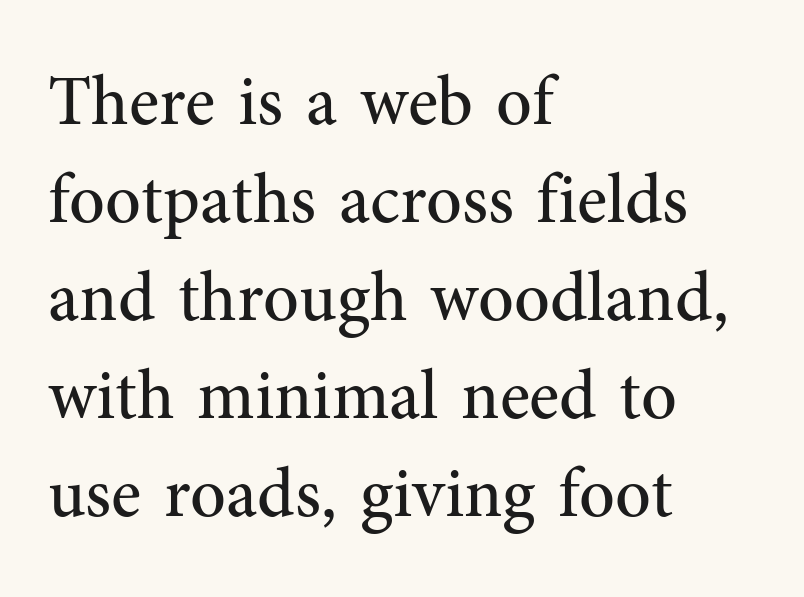
Q: Is the text bold? A: No.
Q: Is the text italic (slanted)? A: No, it is upright.
Q: Is the typeface a serif or a sans-serif typeface? A: Serif.
Q: Is the text underlined? A: No.
Q: How is the paragraph aligned? A: Left-aligned.
Q: Is the spacing between letters normal or unusually wide? A: Normal.
Q: Is the spacing between lines tight, normal or loose? A: Normal.
Q: Width (condensed, normal, or wide)? A: Normal.
Q: Stroke contrast? A: Medium.
Q: x-height? A: Medium.
Q: Monospaced? A: No.
